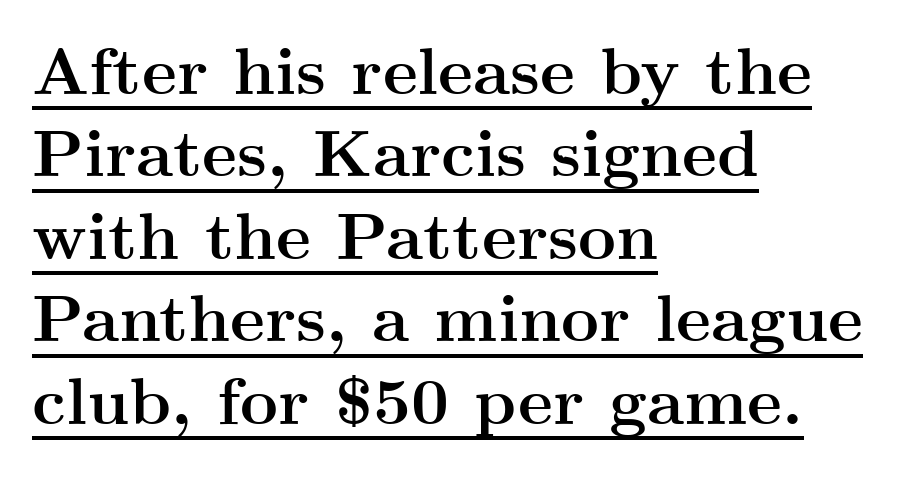
The image shows 66 px semibold, wide serif type, upright; set left-aligned, normal line spacing (1.25x), normal letter spacing, underlined; medium stroke contrast and a small x-height.
